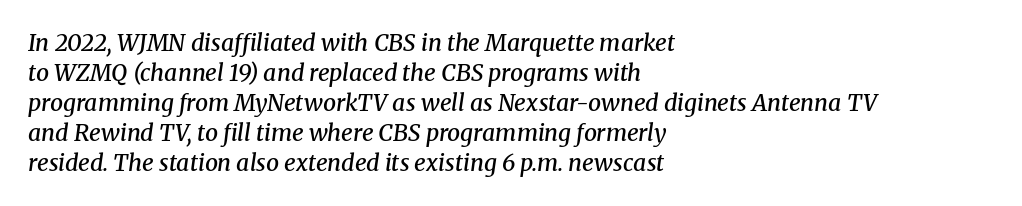
The image shows 23 px text type, italic (leaning right); set left-aligned, normal line spacing (1.3x), normal letter spacing, not underlined.
